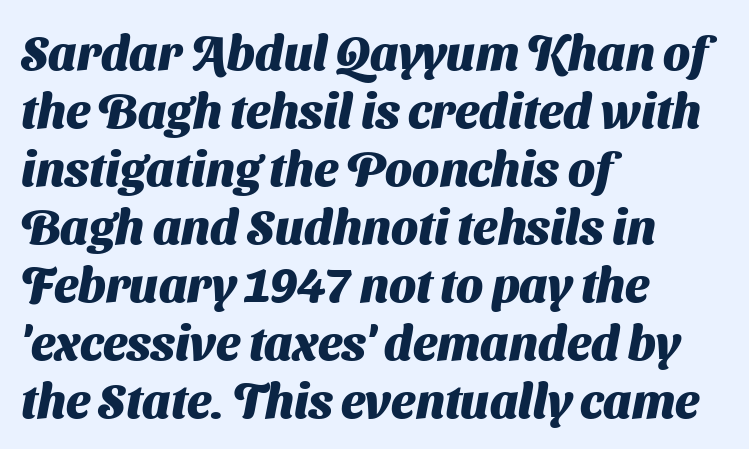
Q: Is the text bold? A: Yes.
Q: Is the typeface a serif or a sans-serif typeface? A: Sans-serif.
Q: Is the text underlined? A: No.
Q: How is the paragraph aligned? A: Left-aligned.
Q: Is the spacing between letters normal or unusually wide? A: Normal.
Q: Width (condensed, normal, or wide)? A: Normal.
Q: Stroke contrast? A: Medium.
Q: x-height? A: Medium.
Q: Monospaced? A: No.
